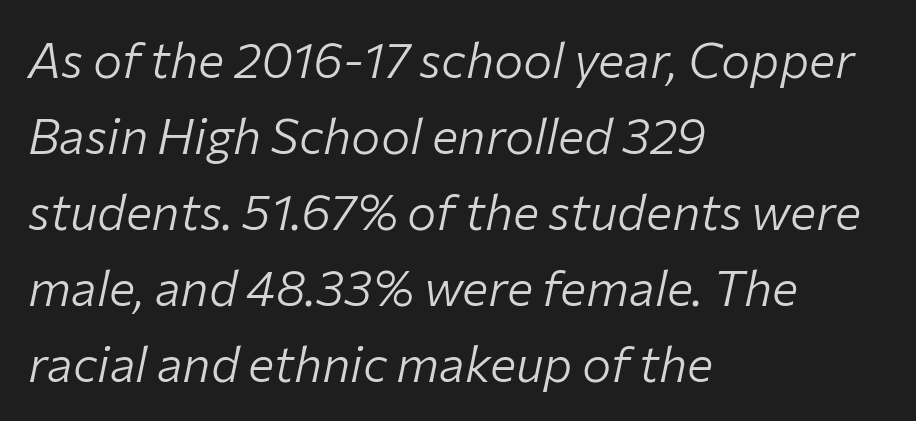
{"italic": "yes", "lean": "right", "slant_degrees": 12, "bold": "no", "weight": "light", "width": "normal", "stroke_contrast": "low", "x_height": "medium", "monospaced": "no", "underline": "no", "align": "left", "line_spacing": "normal", "line_spacing_ratio": 1.55, "letter_spacing": "normal", "letter_spacing_em": 0.0, "glyph_px": 49}
